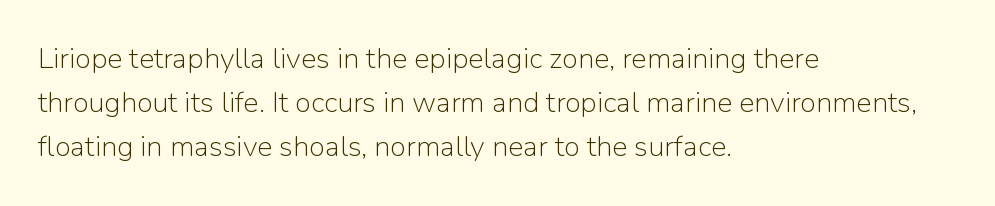
Q: Is the text bold? A: No.
Q: Is the text italic (slanted)? A: No, it is upright.
Q: Is the typeface a serif or a sans-serif typeface? A: Sans-serif.
Q: Is the text underlined? A: No.
Q: How is the paragraph aligned? A: Left-aligned.
Q: Is the spacing between letters normal or unusually wide? A: Normal.
Q: Is the spacing between lines tight, normal or loose? A: Normal.
Q: Width (condensed, normal, or wide)? A: Normal.
Q: Stroke contrast? A: Low.
Q: x-height? A: Medium.
Q: Monospaced? A: No.
